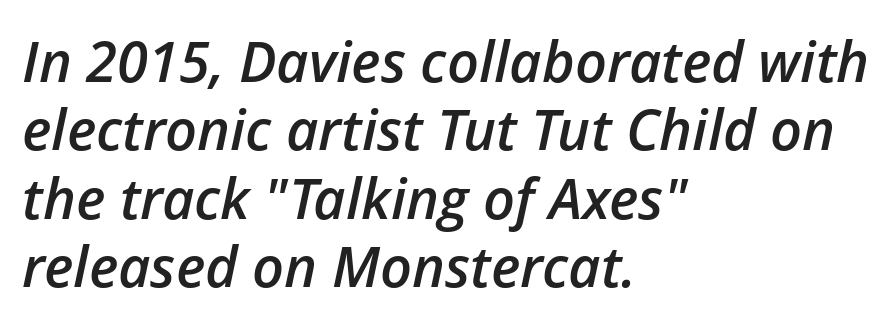
The image shows 56 px semibold type, italic (leaning right); set left-aligned, line spacing 1.22x, normal letter spacing, not underlined; low stroke contrast and a medium x-height.
